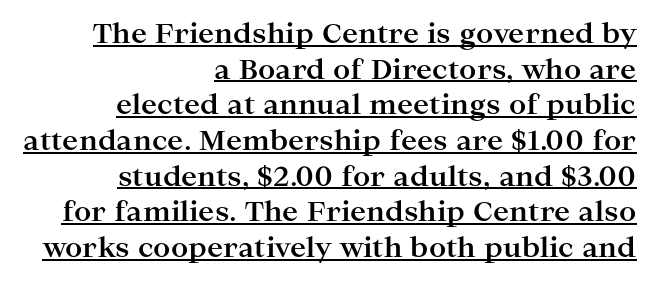
Q: Is the text bold? A: Yes.
Q: Is the text italic (slanted)? A: No, it is upright.
Q: Is the text underlined? A: Yes.
Q: How is the paragraph aligned? A: Right-aligned.
Q: Is the spacing between letters normal or unusually wide? A: Normal.
Q: Is the spacing between lines tight, normal or loose? A: Normal.
